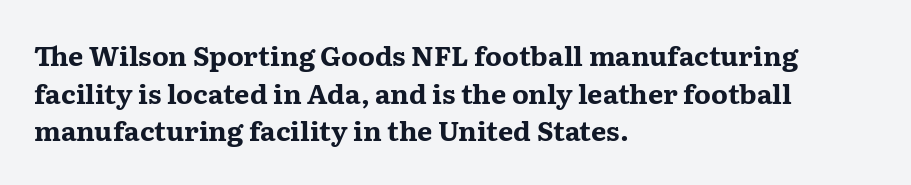
{"italic": "no", "bold": "yes", "underline": "no", "align": "left", "line_spacing": "normal", "line_spacing_ratio": 1.39, "letter_spacing": "normal", "letter_spacing_em": 0.0, "glyph_px": 27}
